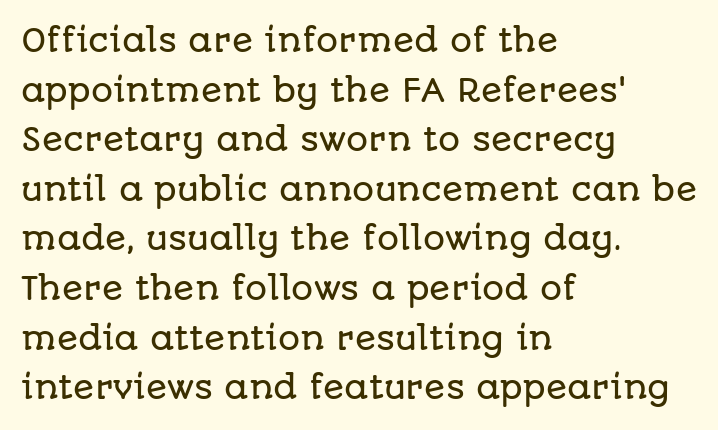
Note: no serifs on the glyphs. Quick note: interline space is typical. The rag falls on the right side of this text block. The font's upright variant was chosen for this text.
